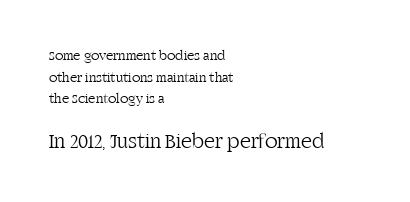
The image shows 21 px text type, upright; set left-aligned, normal line spacing (1.55x), normal letter spacing, not underlined; the second (bottom) block is 1.5x larger.
